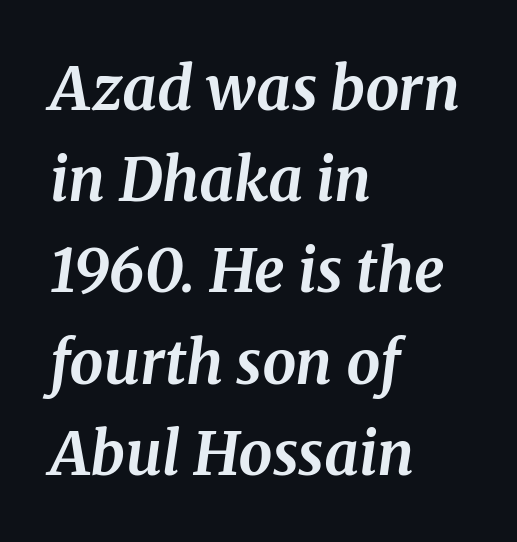
The image shows 60 px bold serif type, italic (leaning right); set left-aligned, normal line spacing (1.52x), normal letter spacing, not underlined; medium stroke contrast and a medium x-height.
